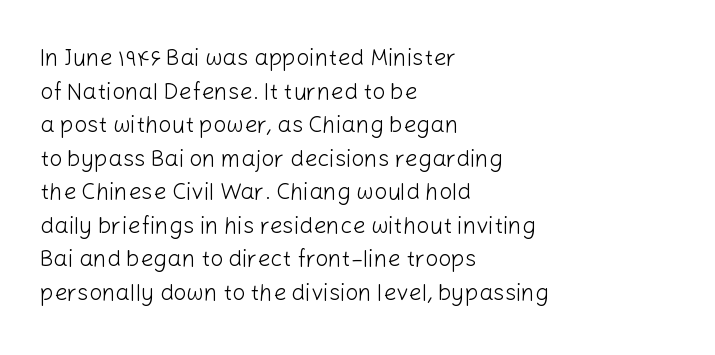
{"italic": "no", "bold": "no", "underline": "no", "align": "left", "line_spacing": "normal", "line_spacing_ratio": 1.46, "letter_spacing": "normal", "letter_spacing_em": 0.0, "glyph_px": 23}
